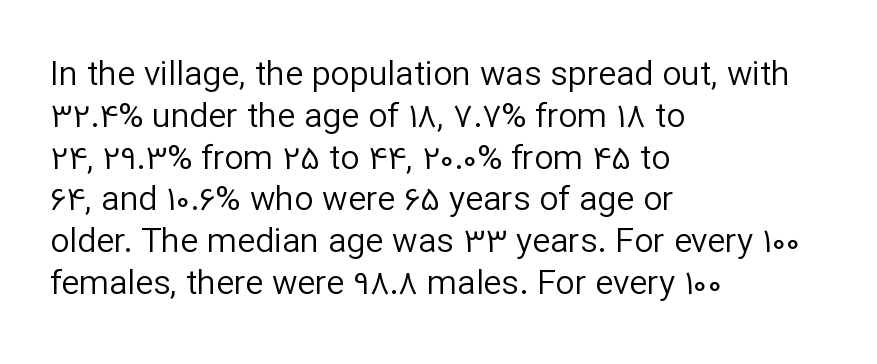
Q: Is the text bold? A: No.
Q: Is the text italic (slanted)? A: No, it is upright.
Q: Is the typeface a serif or a sans-serif typeface? A: Sans-serif.
Q: Is the text underlined? A: No.
Q: How is the paragraph aligned? A: Left-aligned.
Q: Is the spacing between letters normal or unusually wide? A: Normal.
Q: Width (condensed, normal, or wide)? A: Normal.
Q: Stroke contrast? A: Low.
Q: x-height? A: Medium.
Q: Monospaced? A: No.
